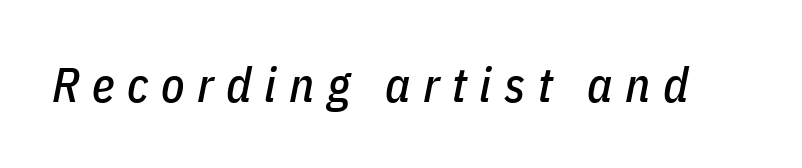
Q: Is the text italic (slanted)? A: Yes, it leans right by about 11 degrees.
Q: Is the text underlined? A: No.
Q: Is the spacing between letters normal or unusually wide? A: Unusually wide.
Q: Width (condensed, normal, or wide)? A: Condensed.
Q: Stroke contrast? A: Low.
Q: x-height? A: Medium.
Q: Monospaced? A: No.
